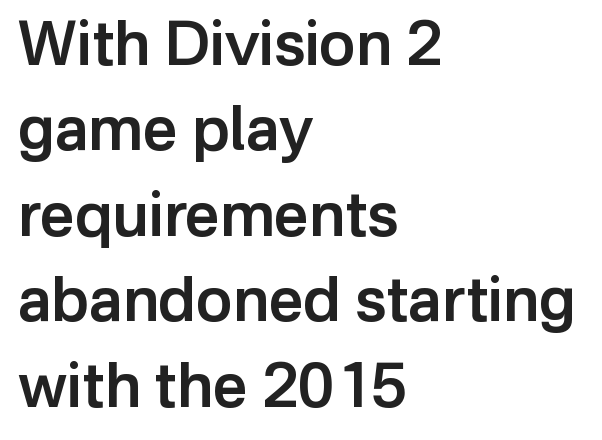
{"serif": "no", "italic": "no", "bold": "semi", "weight": "semibold", "width": "normal", "stroke_contrast": "low", "x_height": "medium", "monospaced": "no", "underline": "no", "align": "left", "line_spacing": "normal", "line_spacing_ratio": 1.4, "letter_spacing": "normal", "letter_spacing_em": 0.0, "glyph_px": 61}
